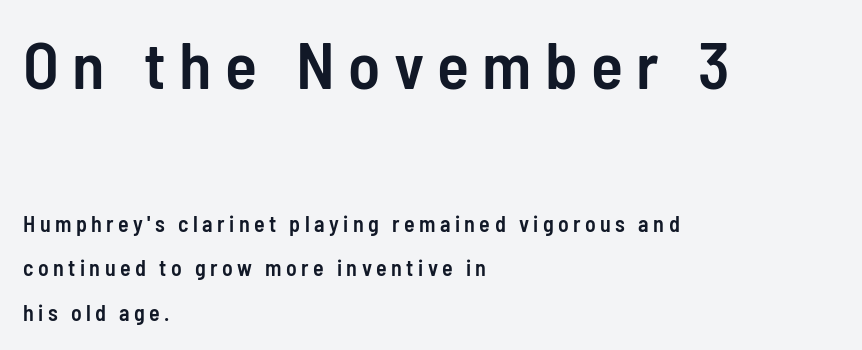
The image shows 66 px semibold, condensed sans-serif type, upright; set left-aligned, loose line spacing (2.03x), unusually wide letter spacing (+0.2 em), not underlined; the first (top) block is 3.0x larger; low stroke contrast and a medium x-height.
